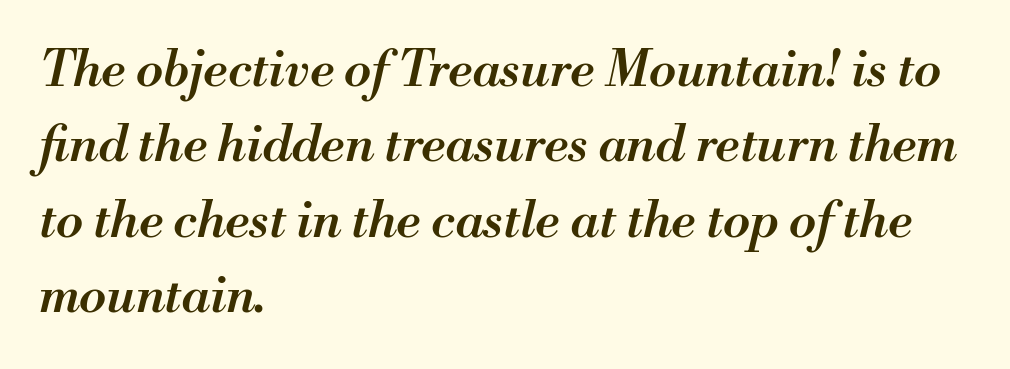
Q: Is the text bold? A: Semi-bold.
Q: Is the text italic (slanted)? A: Yes, it leans right by about 13 degrees.
Q: Is the text underlined? A: No.
Q: How is the paragraph aligned? A: Left-aligned.
Q: Is the spacing between letters normal or unusually wide? A: Normal.
Q: Is the spacing between lines tight, normal or loose? A: Normal.
Q: Width (condensed, normal, or wide)? A: Normal.
Q: Stroke contrast? A: Medium.
Q: x-height? A: Small.
Q: Monospaced? A: No.
